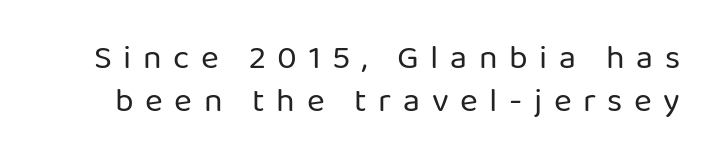
{"serif": "no", "italic": "no", "bold": "no", "weight": "regular", "width": "normal", "stroke_contrast": "low", "x_height": "medium", "monospaced": "no", "underline": "no", "line_spacing": "normal", "line_spacing_ratio": 1.27, "letter_spacing": "wide", "letter_spacing_em": 0.34, "glyph_px": 34}
